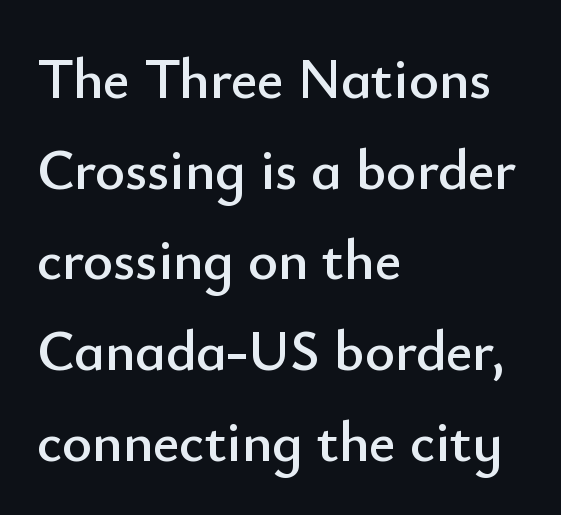
{"serif": "no", "italic": "no", "width": "normal", "stroke_contrast": "low", "x_height": "small", "monospaced": "no", "underline": "no", "align": "left", "line_spacing": "normal", "line_spacing_ratio": 1.59, "letter_spacing": "normal", "letter_spacing_em": 0.0, "glyph_px": 57}
